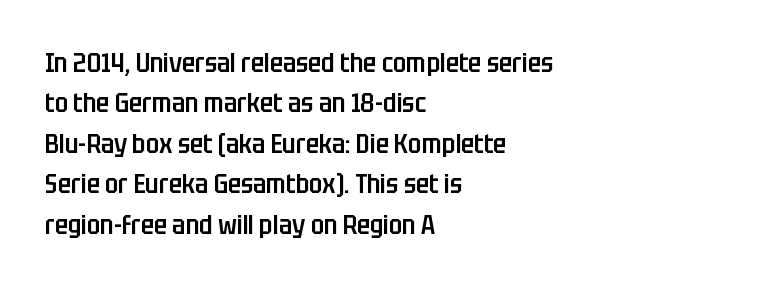
{"italic": "no", "bold": "semi", "underline": "no", "align": "left", "line_spacing": "normal", "line_spacing_ratio": 1.5, "letter_spacing": "normal", "letter_spacing_em": 0.0, "glyph_px": 27}
